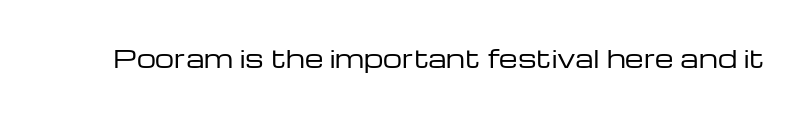
Q: Is the text bold? A: No.
Q: Is the text italic (slanted)? A: No, it is upright.
Q: Is the text underlined? A: No.
Q: Is the spacing between letters normal or unusually wide? A: Normal.
